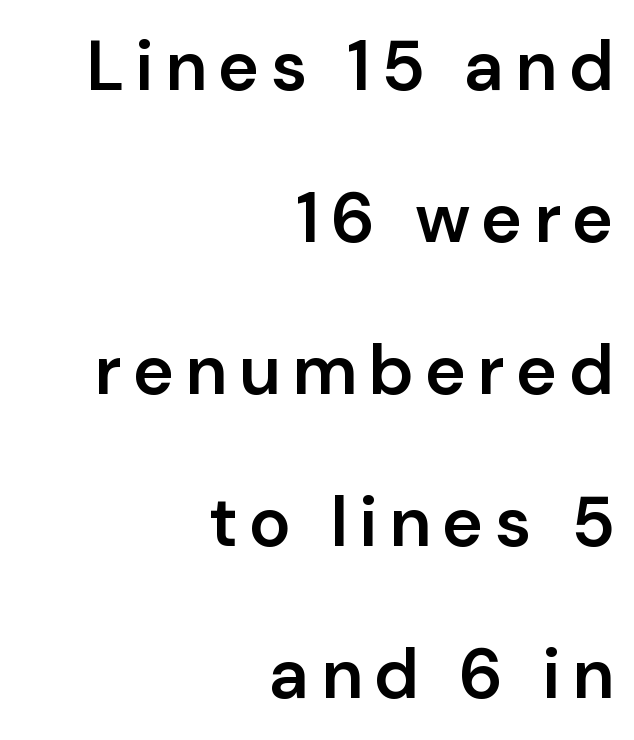
{"serif": "no", "italic": "no", "bold": "semi", "weight": "semibold", "width": "normal", "stroke_contrast": "low", "x_height": "medium", "monospaced": "no", "underline": "no", "align": "right", "line_spacing": "loose", "line_spacing_ratio": 2.17, "glyph_px": 70}
